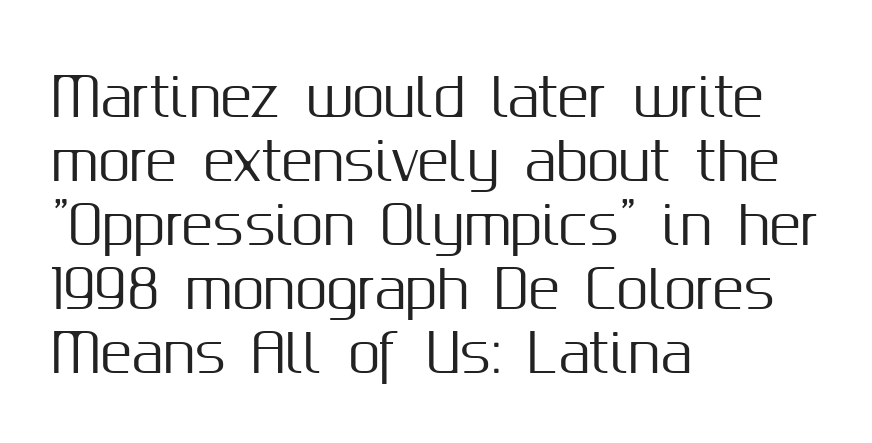
{"serif": "no", "italic": "no", "width": "normal", "stroke_contrast": "medium", "x_height": "medium", "monospaced": "no", "underline": "no", "align": "left", "line_spacing_ratio": 1.23, "letter_spacing": "normal", "letter_spacing_em": 0.0, "glyph_px": 52}
